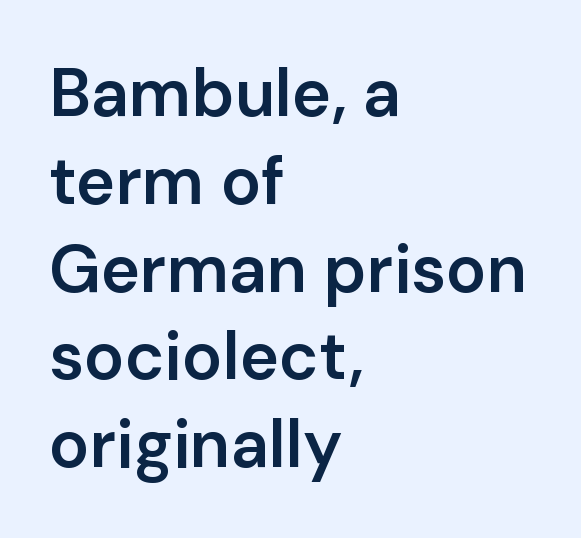
Each letter's strokes conclude bluntly, with no projecting serifs. Character widths vary here, with narrow letters taking less room than wide ones. The passage is arranged the way most books set body copy — flush left. Quick note: not italic, upright.
